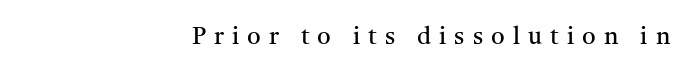
{"italic": "no", "bold": "no", "underline": "no", "align": "right", "letter_spacing": "wide", "letter_spacing_em": 0.34, "glyph_px": 24}
